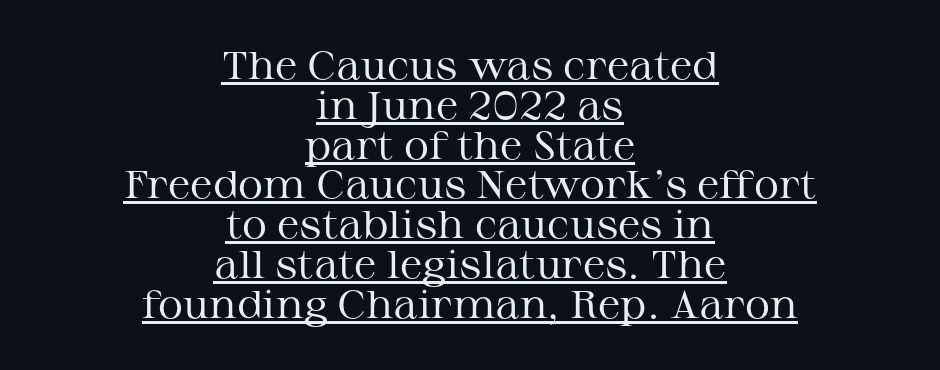
The image shows 39 px regular-weight, wide serif type, upright; set centered, tight line spacing (1.02x), normal letter spacing, underlined; medium stroke contrast and a medium x-height.
